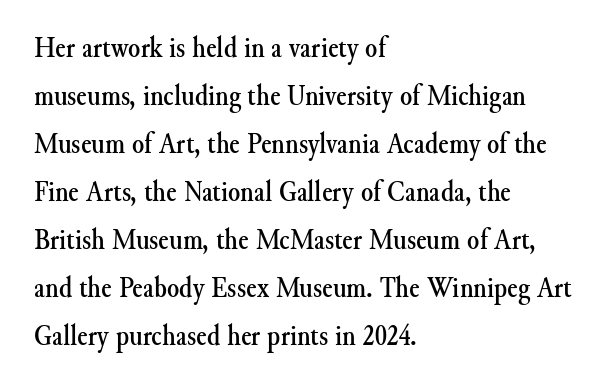
{"serif": "yes", "italic": "no", "width": "normal", "stroke_contrast": "medium", "x_height": "small", "monospaced": "no", "underline": "no", "align": "left", "line_spacing": "normal", "line_spacing_ratio": 1.55, "letter_spacing": "normal", "letter_spacing_em": 0.0, "glyph_px": 31}
